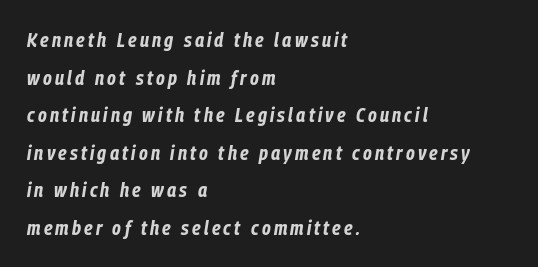
Caption: bold face, heavy strokes. The glyphs are unaccompanied by any horizontal stroke below them. Horizontal alignment here is leftward, the default for most running prose. Notice how the stems are inclined rather than vertical — that's the hallmark of italics.
